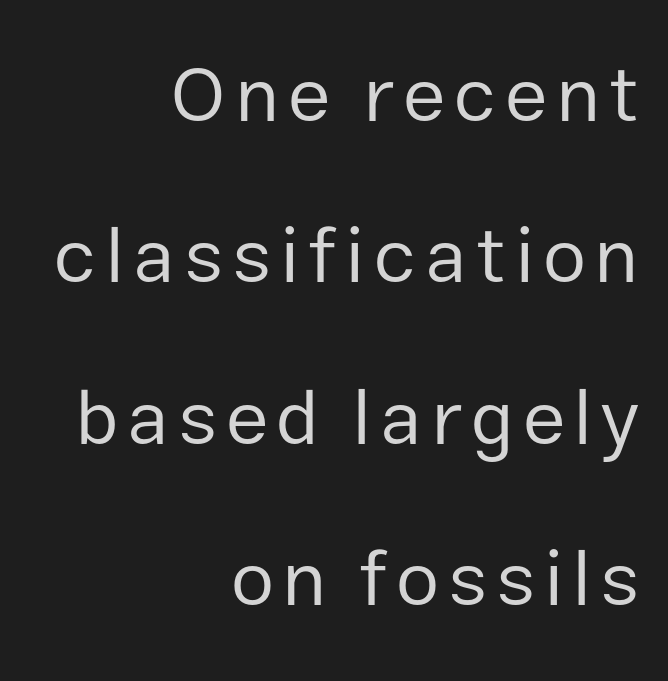
The image shows 78 px regular-weight sans-serif type, upright; set right-aligned, loose line spacing (2.07x), not underlined; low stroke contrast and a medium x-height.
